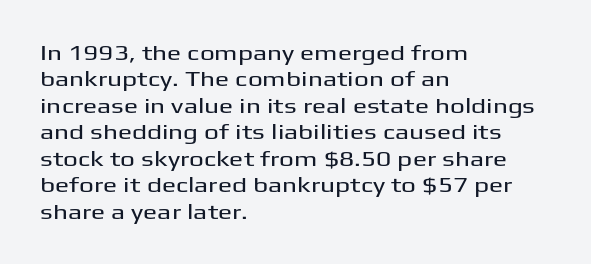
The image shows 21 px text type, upright; set left-aligned, normal line spacing (1.26x), normal letter spacing, not underlined.
